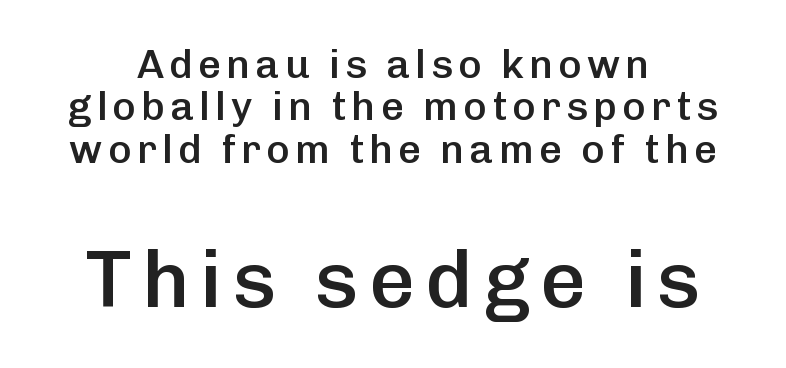
{"serif": "no", "italic": "no", "bold": "semi", "weight": "semibold", "width": "normal", "stroke_contrast": "low", "x_height": "medium", "monospaced": "no", "underline": "no", "line_spacing": "tight", "line_spacing_ratio": 1.06, "larger_block": "second", "size_ratio": 2.0, "glyph_px": 80}
